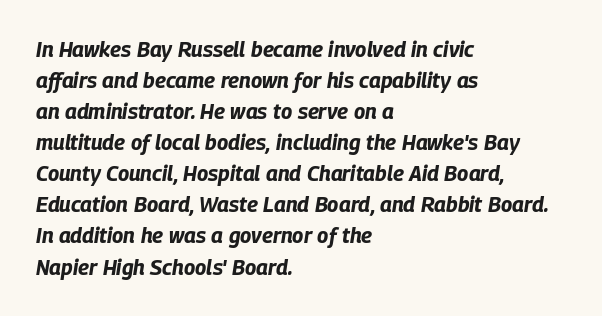
The image shows 21 px bold type, italic (leaning right); set left-aligned, normal line spacing (1.48x), normal letter spacing, not underlined.
